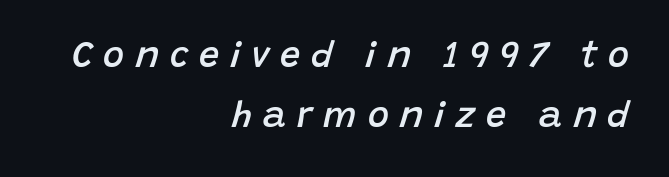
The rendering uses natural spacing where letterforms have individual widths. This rendering widens character spacing well past its baseline value. These lines stack with their right ends in a neat column. The vertical gap from one line to the next is medium. Decoration check: the copy has no underline. Notice how the stems are inclined rather than vertical — that's the hallmark of italics.
